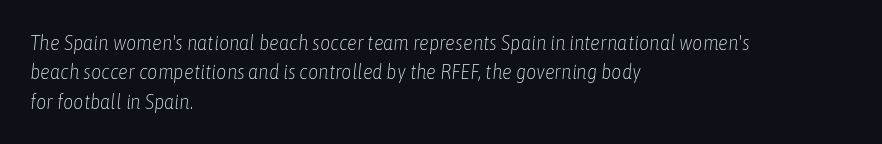
{"italic": "yes", "lean": "right", "slant_degrees": 6, "bold": "no", "underline": "no", "align": "left", "line_spacing": "normal", "line_spacing_ratio": 1.47, "letter_spacing": "normal", "letter_spacing_em": 0.0, "glyph_px": 20}
